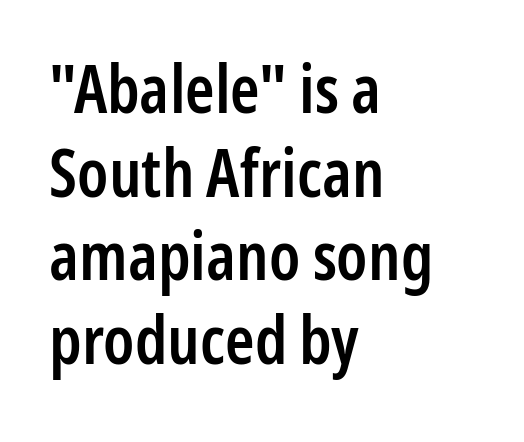
Q: Is the text bold? A: Semi-bold.
Q: Is the text italic (slanted)? A: No, it is upright.
Q: Is the typeface a serif or a sans-serif typeface? A: Sans-serif.
Q: Is the text underlined? A: No.
Q: How is the paragraph aligned? A: Left-aligned.
Q: Is the spacing between letters normal or unusually wide? A: Normal.
Q: Is the spacing between lines tight, normal or loose? A: Normal.
Q: Width (condensed, normal, or wide)? A: Condensed.
Q: Stroke contrast? A: Low.
Q: x-height? A: Medium.
Q: Monospaced? A: No.
